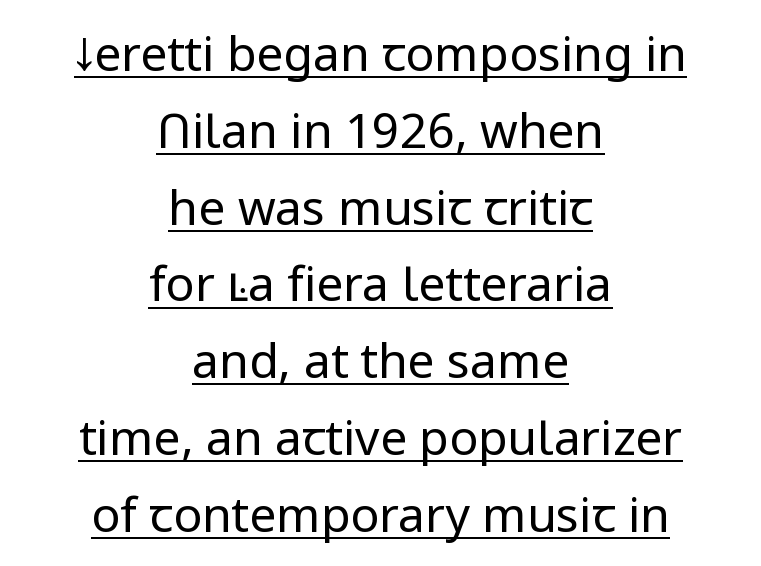
The image shows 48 px regular-weight sans-serif type, upright; set centered, normal line spacing (1.6x), normal letter spacing, underlined; low stroke contrast and a medium x-height.
